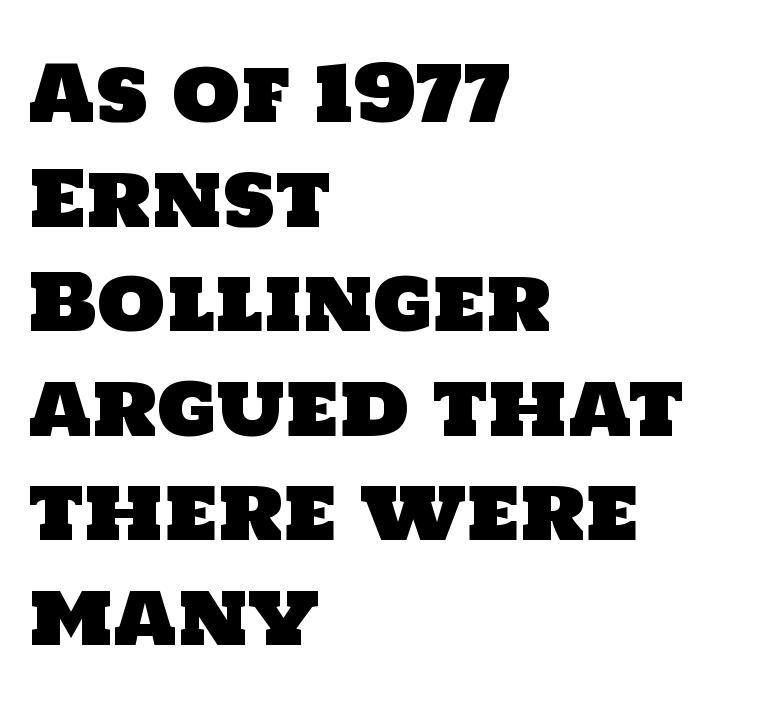
Q: Is the typeface a serif or a sans-serif typeface? A: Sans-serif.
Q: Is the text underlined? A: No.
Q: How is the paragraph aligned? A: Left-aligned.
Q: Is the spacing between letters normal or unusually wide? A: Normal.
Q: Is the spacing between lines tight, normal or loose? A: Normal.
Q: Width (condensed, normal, or wide)? A: Normal.
Q: Stroke contrast? A: Low.
Q: x-height? A: Large.
Q: Monospaced? A: No.
